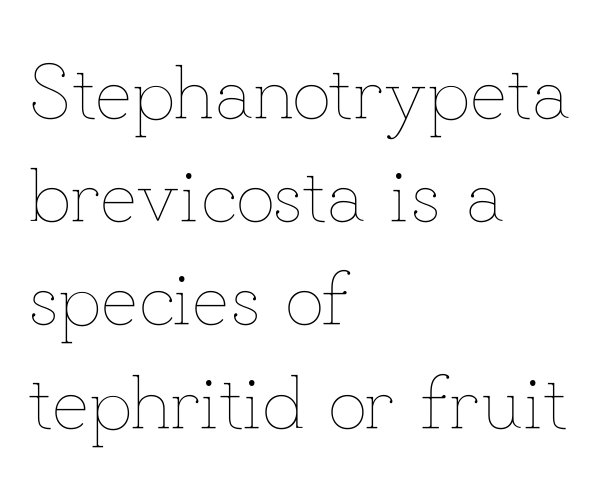
The image shows 77 px thin type, upright; set left-aligned, normal line spacing (1.34x), normal letter spacing, not underlined; low stroke contrast and a small x-height.
